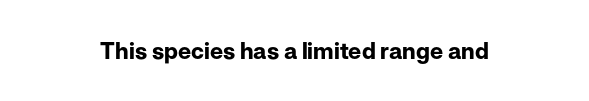
Notice how thick the strokes are: this is what a full bold looks like. In terms of letterspacing, this is plain default setting. The specimen omits any rule beneath the text block's lines. The lettering stays uniformly vertical, giving the passage a roman look.
